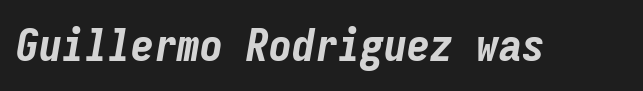
Q: Is the text bold? A: Yes.
Q: Is the text italic (slanted)? A: Yes, it leans right by about 9 degrees.
Q: Is the text underlined? A: No.
Q: Is the spacing between letters normal or unusually wide? A: Normal.
Q: Width (condensed, normal, or wide)? A: Condensed.
Q: Stroke contrast? A: Low.
Q: x-height? A: Medium.
Q: Monospaced? A: Yes.
